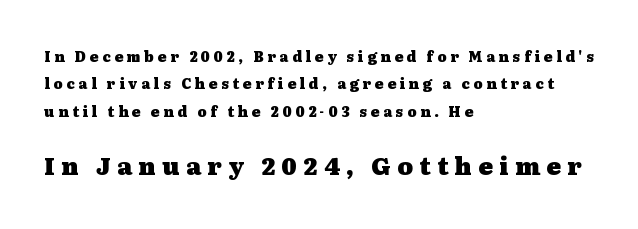
The lines are spread far apart with generous leading. Typesetter's note — lower block bumped up in size, upper block left smaller. Visually the block forms a straight wall on the left and a jagged coastline on the right. Students, note that the glyphs here are deliberately spaced far apart.
